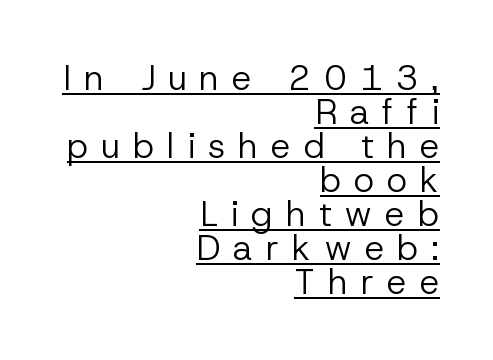
{"serif": "no", "italic": "no", "bold": "no", "weight": "regular", "width": "normal", "stroke_contrast": "low", "x_height": "medium", "monospaced": "no", "underline": "yes", "align": "right", "line_spacing": "tight", "line_spacing_ratio": 0.97, "letter_spacing": "wide", "letter_spacing_em": 0.37, "glyph_px": 35}
